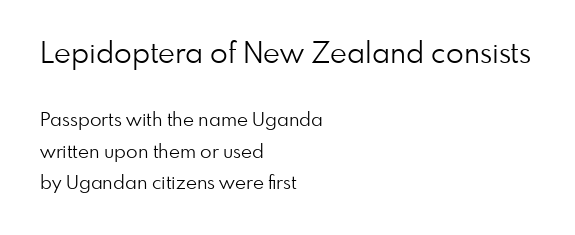
Q: Is the text bold? A: No.
Q: Is the text italic (slanted)? A: No, it is upright.
Q: Is the typeface a serif or a sans-serif typeface? A: Sans-serif.
Q: Is the text underlined? A: No.
Q: How is the paragraph aligned? A: Left-aligned.
Q: Is the spacing between letters normal or unusually wide? A: Normal.
Q: Is the spacing between lines tight, normal or loose? A: Normal.
Q: Which block of text is set in a larger size, the first (top) or the second (bottom)? A: The first (top) one.
Q: Width (condensed, normal, or wide)? A: Normal.
Q: Stroke contrast? A: Low.
Q: x-height? A: Small.
Q: Monospaced? A: No.
